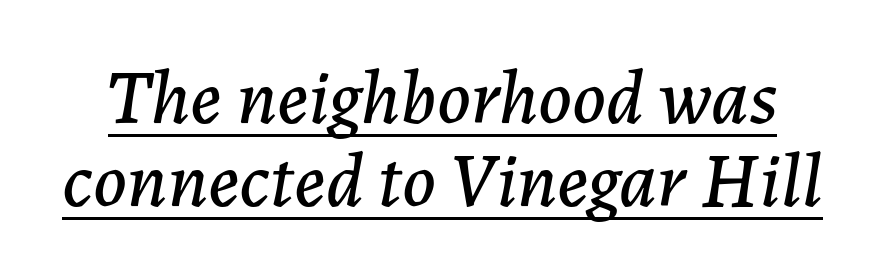
{"italic": "yes", "lean": "right", "slant_degrees": 7, "width": "normal", "stroke_contrast": "low", "x_height": "medium", "monospaced": "no", "underline": "yes", "line_spacing": "tight", "line_spacing_ratio": 1.08, "letter_spacing": "normal", "letter_spacing_em": 0.0, "glyph_px": 77}
